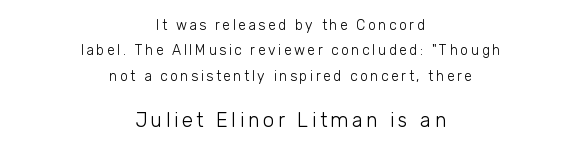
The gap between lines stays unmarked. If you folded the block vertically in half, each line would mirror itself in length. The following chunk of copy outweighs the initial chunk in type size. A roman cut, with each character standing at attention.
